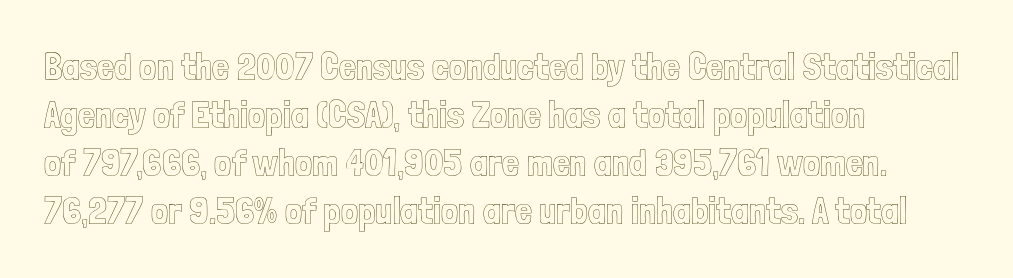
{"italic": "no", "width": "condensed", "x_height": "medium", "monospaced": "no", "underline": "no", "align": "left", "line_spacing": "normal", "line_spacing_ratio": 1.26, "letter_spacing": "normal", "letter_spacing_em": 0.0, "glyph_px": 38}
